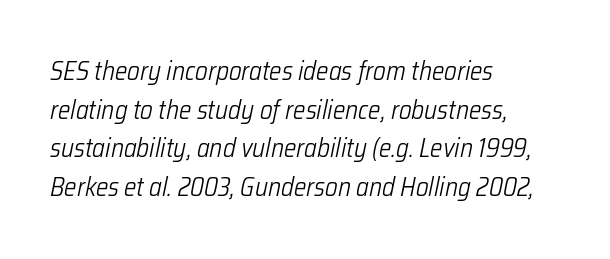
The image shows 26 px text type, italic (leaning right); set left-aligned, normal line spacing (1.49x), normal letter spacing, not underlined.
